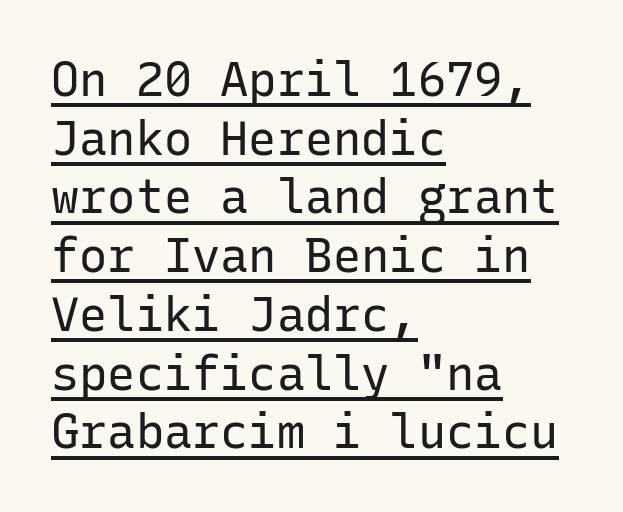
If you drew a line through each stem, it would be perfectly vertical. Do the characters align in a grid? Yes, the font is monospaced. Every word sits above its own underline. Between one letter and the next there's only the usual sliver of space.
